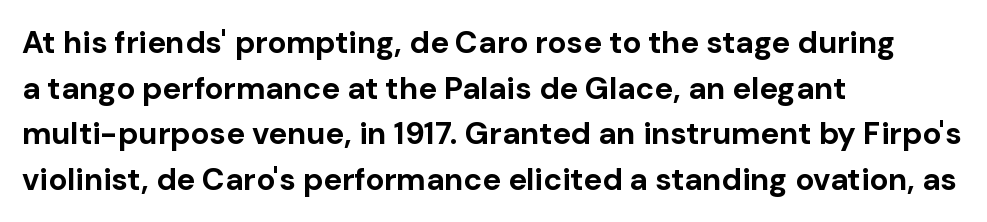
Q: Is the text bold? A: Yes.
Q: Is the text italic (slanted)? A: No, it is upright.
Q: Is the typeface a serif or a sans-serif typeface? A: Sans-serif.
Q: Is the text underlined? A: No.
Q: How is the paragraph aligned? A: Left-aligned.
Q: Is the spacing between letters normal or unusually wide? A: Normal.
Q: Is the spacing between lines tight, normal or loose? A: Normal.
Q: Width (condensed, normal, or wide)? A: Normal.
Q: Stroke contrast? A: Low.
Q: x-height? A: Medium.
Q: Monospaced? A: No.
